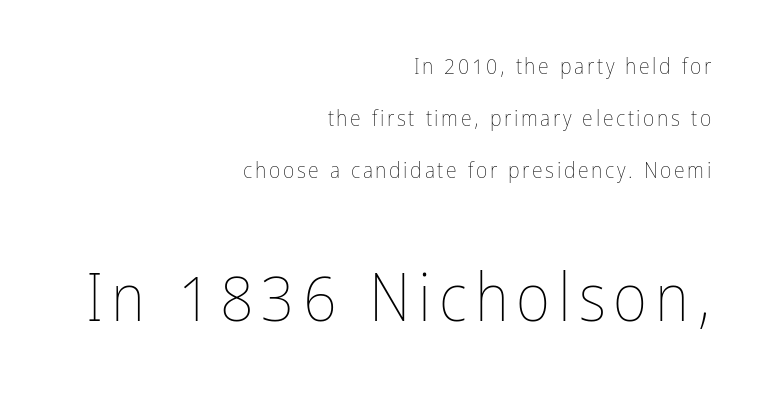
{"italic": "no", "bold": "no", "weight": "thin", "width": "condensed", "stroke_contrast": "low", "x_height": "medium", "monospaced": "no", "underline": "no", "align": "right", "line_spacing": "loose", "line_spacing_ratio": 2.36, "larger_block": "second", "size_ratio": 3.0, "glyph_px": 66}
